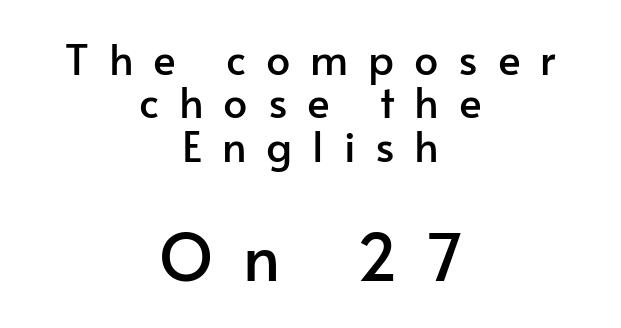
The image shows 65 px sans-serif type, upright; set centered, tight line spacing (1.01x), unusually wide letter spacing (+0.46 em), not underlined; the second (bottom) block is 1.51x larger; low stroke contrast and a small x-height.
